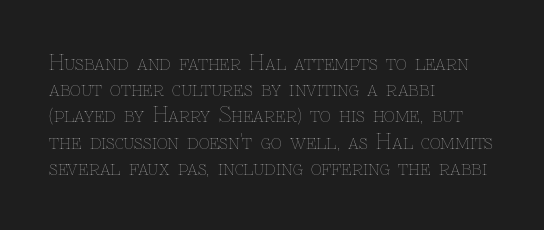
{"italic": "no", "bold": "no", "underline": "no", "align": "left", "line_spacing": "normal", "line_spacing_ratio": 1.25, "letter_spacing": "normal", "letter_spacing_em": 0.0, "glyph_px": 21}
